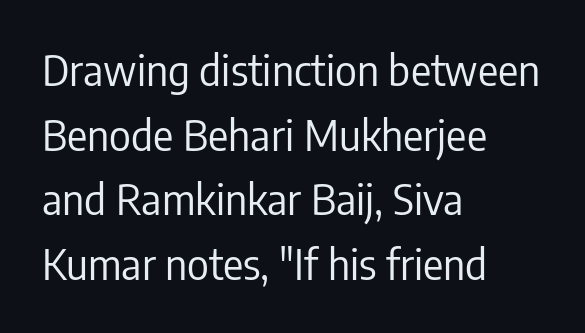
The image shows 42 px regular-weight, condensed sans-serif type, upright; set left-aligned, normal line spacing (1.54x), normal letter spacing, not underlined; low stroke contrast and a medium x-height.
